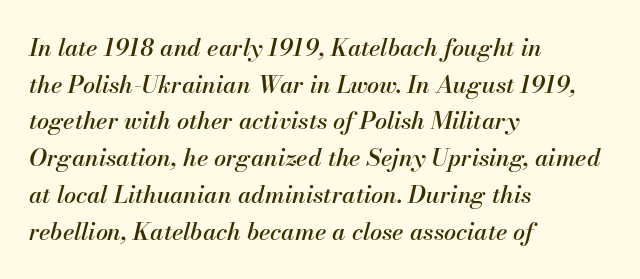
Q: Is the text italic (slanted)? A: Yes, it leans right by about 13 degrees.
Q: Is the text underlined? A: No.
Q: How is the paragraph aligned? A: Left-aligned.
Q: Is the spacing between letters normal or unusually wide? A: Normal.
Q: Is the spacing between lines tight, normal or loose? A: Normal.
